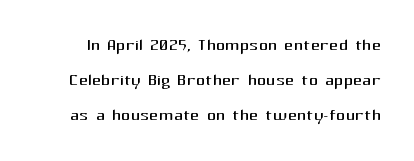
The image shows 23 px text type, upright; set normal line spacing (1.53x), normal letter spacing, not underlined.
